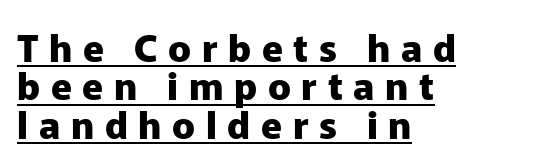
{"serif": "no", "italic": "no", "bold": "yes", "weight": "heavy", "width": "normal", "stroke_contrast": "low", "x_height": "medium", "monospaced": "no", "underline": "yes", "align": "left", "line_spacing": "tight", "line_spacing_ratio": 1.01, "letter_spacing": "wide", "letter_spacing_em": 0.28, "glyph_px": 38}
